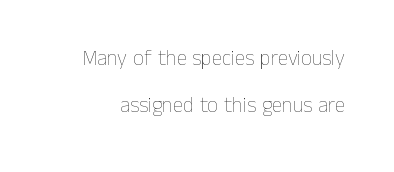
It's the straight-up-and-down kind of type. The specimen omits any rule beneath the text block's lines. The cut favours lightness, reaching ordinary text weight at its darkest. Honestly, the letter spacing is just normal — you wouldn't notice it. Widely set lines give the paragraph a tall, airy silhouette.
